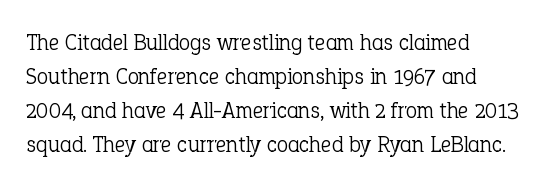
The image shows 23 px text type, upright; set left-aligned, normal line spacing (1.48x), normal letter spacing, not underlined.
